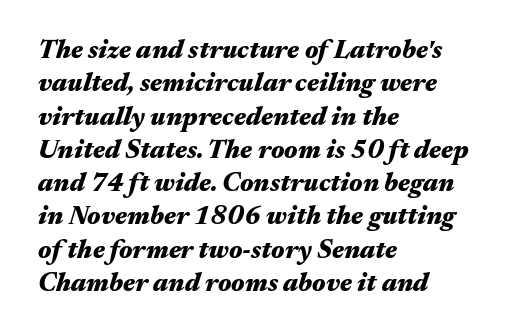
Honestly, the letter spacing is just normal — you wouldn't notice it. Horizontal alignment here is leftward, the default for most running prose. Yep, that's italic — everything's leaning. These lines carry a lot of weight — the face is fully bold.
